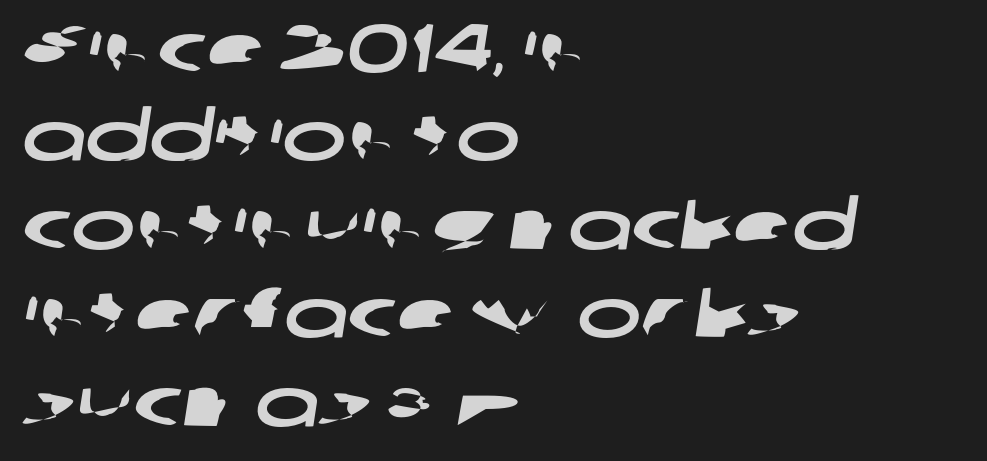
The image shows 68 px wide sans-serif type; set left-aligned, normal line spacing (1.3x), normal letter spacing, not underlined; low stroke contrast and a medium x-height.
